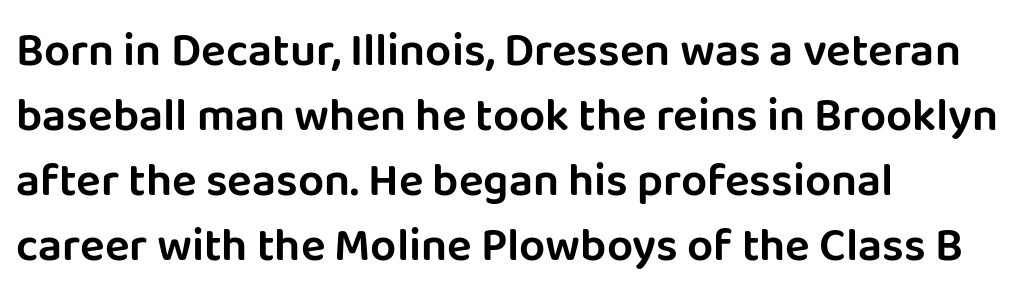
{"serif": "no", "italic": "no", "width": "normal", "stroke_contrast": "low", "x_height": "large", "monospaced": "no", "underline": "no", "align": "left", "line_spacing": "normal", "line_spacing_ratio": 1.41, "letter_spacing": "normal", "letter_spacing_em": 0.0, "glyph_px": 46}
